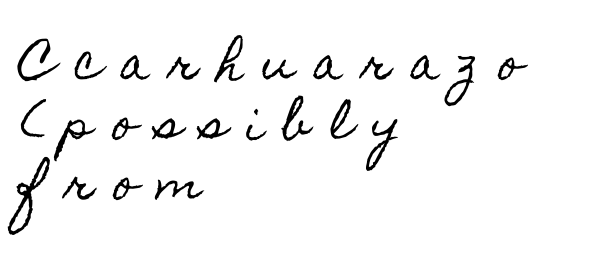
The image shows 44 px condensed type; set left-aligned, normal line spacing (1.36x), unusually wide letter spacing (+0.45 em), not underlined; a small x-height.
